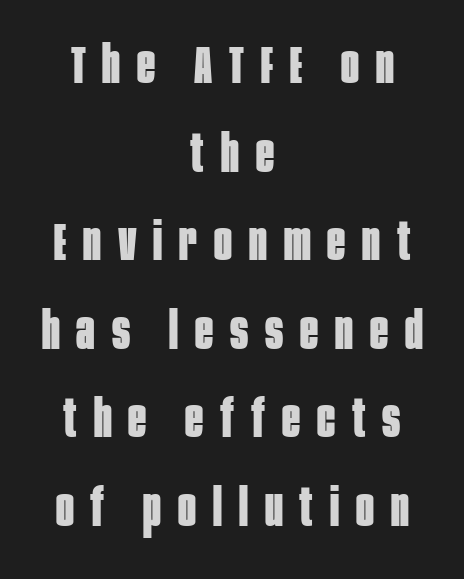
Leftover space on each line is divided equally before and after the words. No italicization has been applied; the sample stays upright. Plenty of ink on the page — the face is bold. Are there feet on the stems? There aren't — it's a sans.
